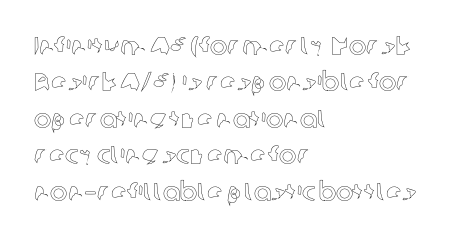
Q: Is the text italic (slanted)? A: No, it is upright.
Q: Is the text underlined? A: No.
Q: How is the paragraph aligned? A: Left-aligned.
Q: Is the spacing between letters normal or unusually wide? A: Normal.
Q: Is the spacing between lines tight, normal or loose? A: Normal.
